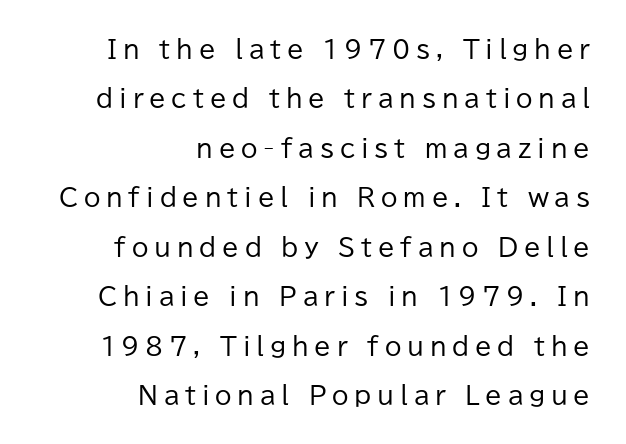
The image shows 24 px text type, upright; set right-aligned, loose line spacing (2.06x), unusually wide letter spacing (+0.24 em), not underlined.
